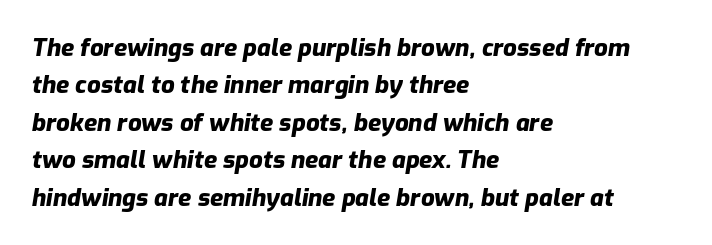
Q: Is the text bold? A: Yes.
Q: Is the text italic (slanted)? A: Yes, it leans right by about 9 degrees.
Q: Is the text underlined? A: No.
Q: How is the paragraph aligned? A: Left-aligned.
Q: Is the spacing between letters normal or unusually wide? A: Normal.
Q: Is the spacing between lines tight, normal or loose? A: Normal.
